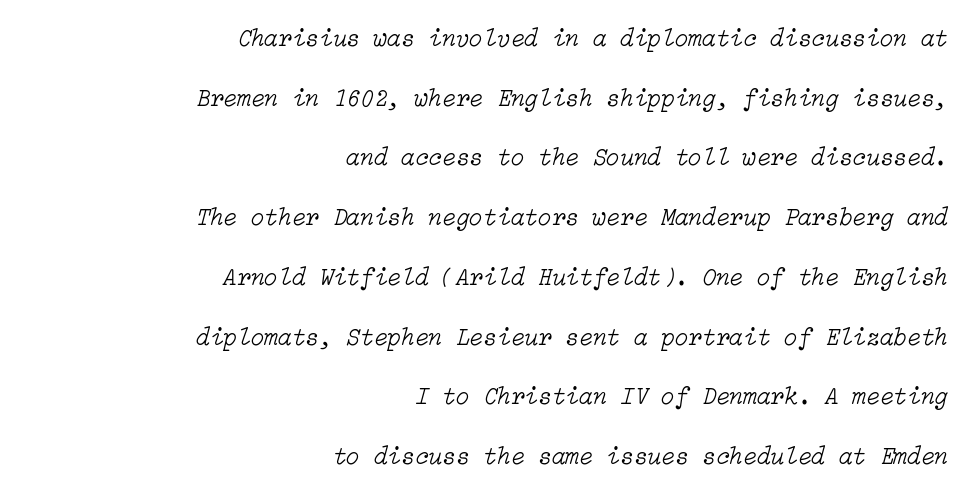
{"italic": "yes", "lean": "right", "slant_degrees": 15, "bold": "no", "underline": "no", "align": "right", "line_spacing": "loose", "line_spacing_ratio": 2.39, "letter_spacing": "normal", "letter_spacing_em": 0.0, "glyph_px": 25}
